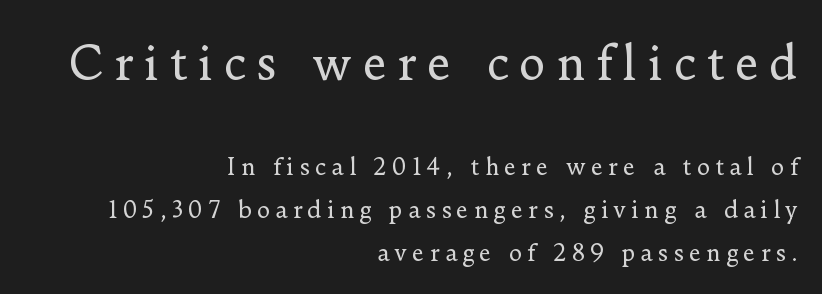
Someone cranked the tracking dial way up on this one. Honestly, there is no underline to notice here at all. This rendering uses right alignment, leaving the left contour irregular. Notice how the stems are strictly vertical — no italics here.
